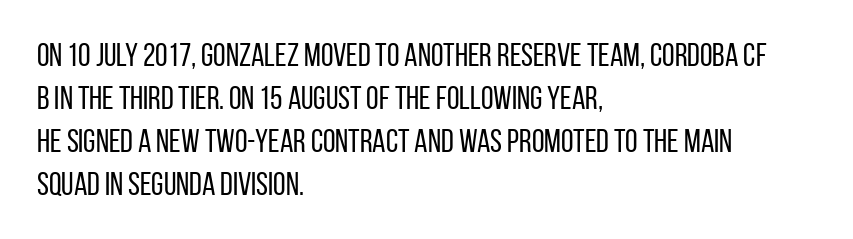
{"serif": "no", "italic": "no", "bold": "no", "weight": "regular", "width": "condensed", "stroke_contrast": "low", "x_height": "large", "monospaced": "no", "underline": "no", "align": "left", "line_spacing": "normal", "line_spacing_ratio": 1.34, "letter_spacing": "normal", "letter_spacing_em": 0.0, "glyph_px": 32}
